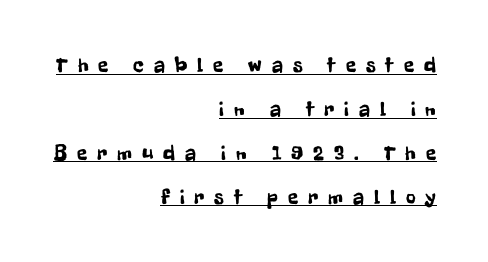
{"italic": "no", "underline": "yes", "align": "right", "line_spacing": "loose", "line_spacing_ratio": 2.09, "letter_spacing": "wide", "letter_spacing_em": 0.48, "glyph_px": 21}
